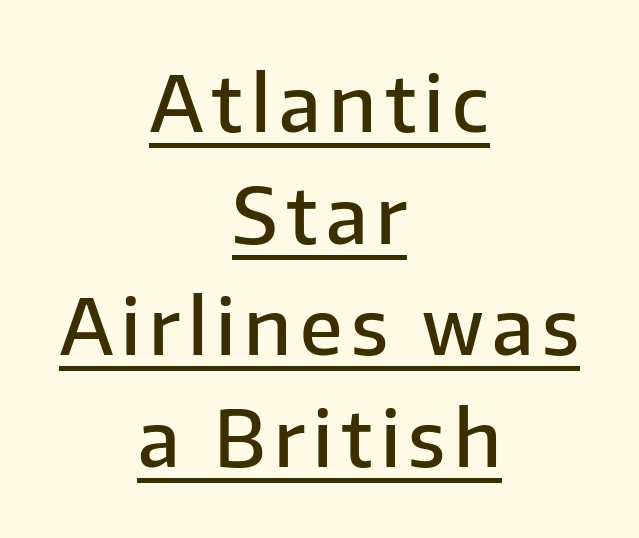
Q: Is the text bold? A: Semi-bold.
Q: Is the text italic (slanted)? A: No, it is upright.
Q: Is the typeface a serif or a sans-serif typeface? A: Sans-serif.
Q: Is the text underlined? A: Yes.
Q: How is the paragraph aligned? A: Centered.
Q: Is the spacing between lines tight, normal or loose? A: Normal.
Q: Width (condensed, normal, or wide)? A: Normal.
Q: Stroke contrast? A: Low.
Q: x-height? A: Medium.
Q: Monospaced? A: No.
